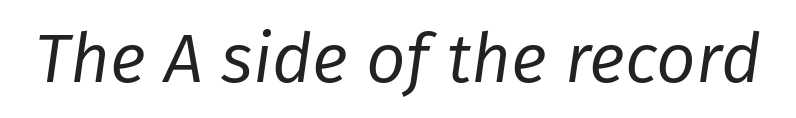
Unbolded letterforms with no extra heft. Default kerning and tracking; the words read as compact shapes. Here the designer chose a conventional face with non-uniform glyph widths. The passage shown is not underscored anywhere. Slanted lettering throughout.
